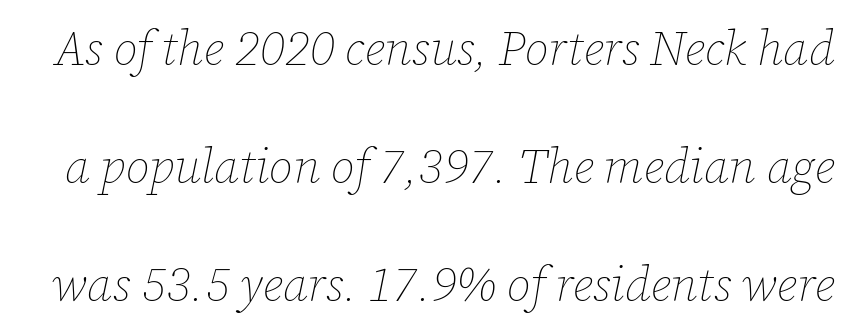
{"italic": "yes", "lean": "right", "slant_degrees": 12, "bold": "no", "weight": "thin", "width": "normal", "stroke_contrast": "low", "x_height": "medium", "monospaced": "no", "underline": "no", "line_spacing": "loose", "line_spacing_ratio": 2.46, "letter_spacing": "normal", "letter_spacing_em": 0.0, "glyph_px": 48}
